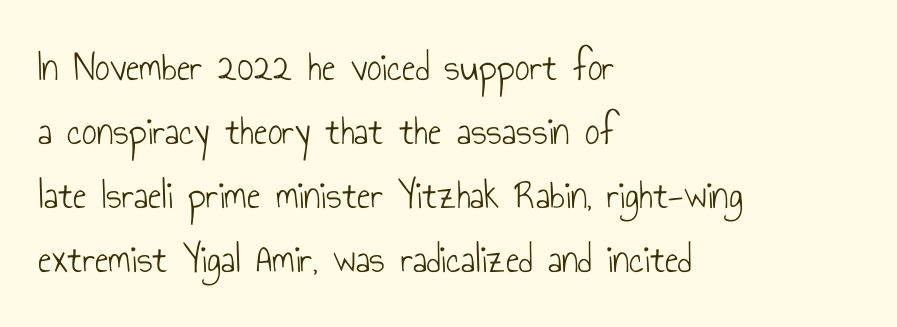
{"serif": "no", "italic": "no", "bold": "no", "weight": "light", "width": "condensed", "stroke_contrast": "low", "x_height": "small", "monospaced": "no", "underline": "no", "align": "left", "line_spacing": "normal", "line_spacing_ratio": 1.56, "letter_spacing": "normal", "letter_spacing_em": 0.0, "glyph_px": 41}
